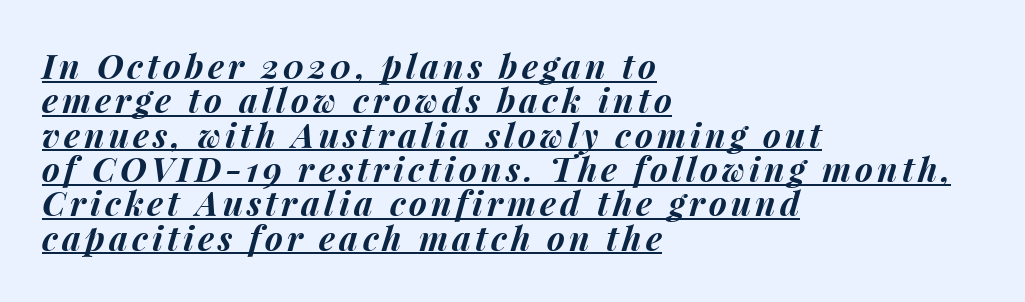
Q: Is the text bold? A: Yes.
Q: Is the text italic (slanted)? A: Yes, it leans right by about 15 degrees.
Q: Is the text underlined? A: Yes.
Q: How is the paragraph aligned? A: Left-aligned.
Q: Is the spacing between lines tight, normal or loose? A: Tight.
Q: Width (condensed, normal, or wide)? A: Normal.
Q: Stroke contrast? A: Medium.
Q: x-height? A: Medium.
Q: Monospaced? A: No.
